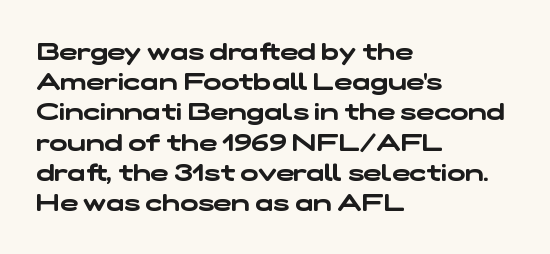
The image shows 24 px text type; set left-aligned, normal line spacing (1.26x), normal letter spacing, not underlined.
